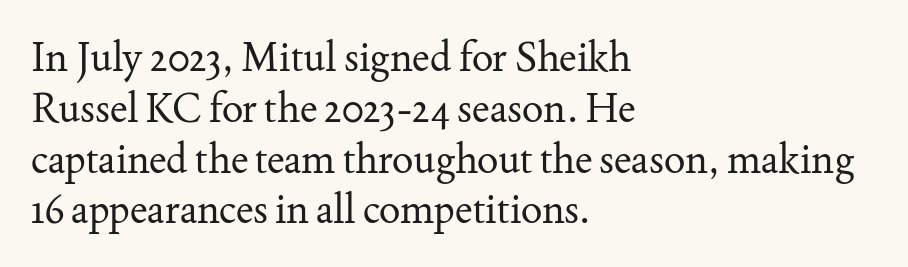
Q: Is the text bold? A: No.
Q: Is the text italic (slanted)? A: No, it is upright.
Q: Is the typeface a serif or a sans-serif typeface? A: Serif.
Q: Is the text underlined? A: No.
Q: How is the paragraph aligned? A: Left-aligned.
Q: Is the spacing between letters normal or unusually wide? A: Normal.
Q: Is the spacing between lines tight, normal or loose? A: Normal.
Q: Width (condensed, normal, or wide)? A: Normal.
Q: Stroke contrast? A: Medium.
Q: x-height? A: Small.
Q: Monospaced? A: No.
